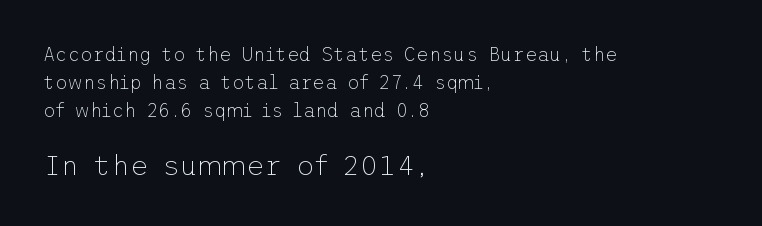
Visually, the bottom section dominates because its glyphs are scaled up. No feet cap the strokes, marking this as sans-serif type. The type is set solid horizontally, with unmodified tracking. Bare-footed words on every line. Each stroke keeps to a modest, everyday thickness or less. Each new line begins a customary step beneath the previous one.
